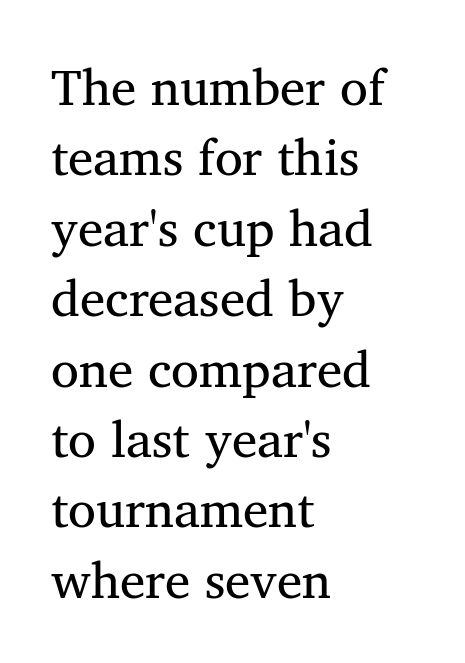
The image shows 51 px regular-weight serif type, upright; set left-aligned, normal line spacing (1.38x), normal letter spacing, not underlined; medium stroke contrast and a medium x-height.
